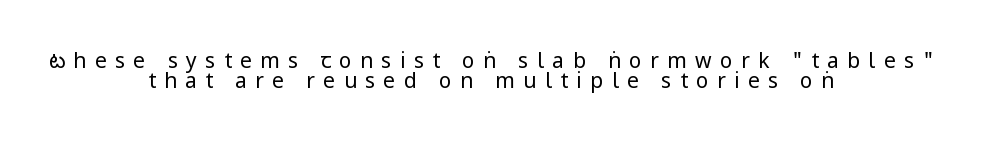
Q: Is the text bold? A: No.
Q: Is the text italic (slanted)? A: No, it is upright.
Q: Is the text underlined? A: No.
Q: How is the paragraph aligned? A: Centered.
Q: Is the spacing between letters normal or unusually wide? A: Unusually wide.
Q: Is the spacing between lines tight, normal or loose? A: Tight.
